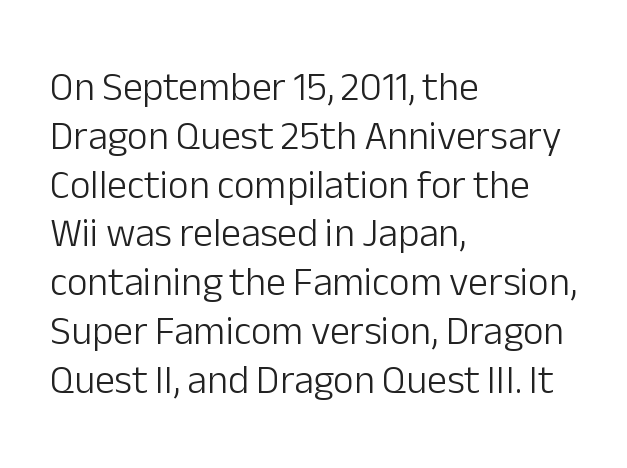
Q: Is the text bold? A: No.
Q: Is the text italic (slanted)? A: No, it is upright.
Q: Is the typeface a serif or a sans-serif typeface? A: Sans-serif.
Q: Is the text underlined? A: No.
Q: How is the paragraph aligned? A: Left-aligned.
Q: Is the spacing between letters normal or unusually wide? A: Normal.
Q: Width (condensed, normal, or wide)? A: Normal.
Q: Stroke contrast? A: Low.
Q: x-height? A: Medium.
Q: Monospaced? A: No.
